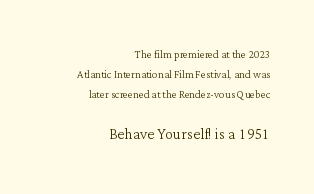
Q: Is the text bold? A: No.
Q: Is the text italic (slanted)? A: No, it is upright.
Q: Is the text underlined? A: No.
Q: How is the paragraph aligned? A: Right-aligned.
Q: Is the spacing between letters normal or unusually wide? A: Normal.
Q: Is the spacing between lines tight, normal or loose? A: Normal.
Q: Which block of text is set in a larger size, the first (top) or the second (bottom)? A: The second (bottom) one.
